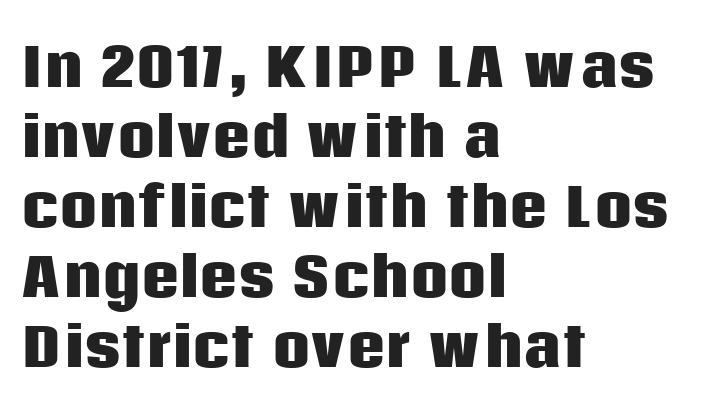
You could not count columns in this text — the font is proportionally spaced. The letters stand straight up with perfectly vertical stems. These lines stack with their left ends in a neat column. The passage shown is emphatically bold. Font category for this specimen: sans-serif. Interline gaps are of average width in this sample.
